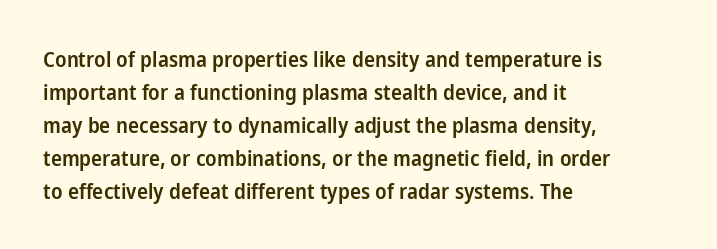
Ascenders rise straight up at ninety degrees. No word sits above an underline. Casual observation: everything's shoved over to the left. Between one letter and the next there's only the usual sliver of space.
